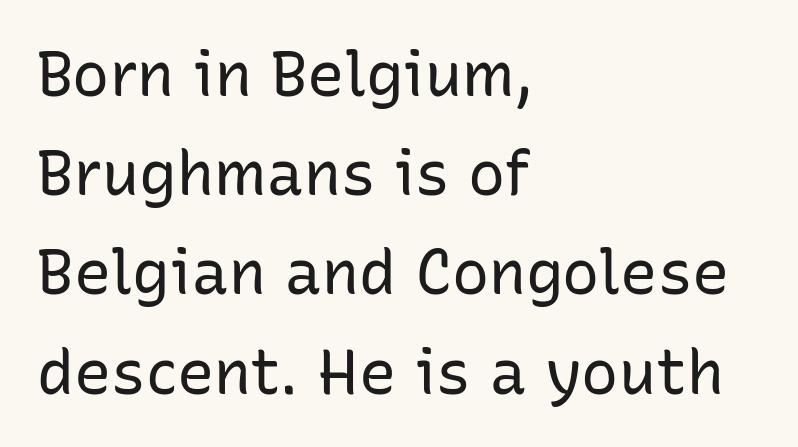
Q: Is the text bold? A: No.
Q: Is the text italic (slanted)? A: No, it is upright.
Q: Is the typeface a serif or a sans-serif typeface? A: Sans-serif.
Q: Is the text underlined? A: No.
Q: How is the paragraph aligned? A: Left-aligned.
Q: Is the spacing between letters normal or unusually wide? A: Normal.
Q: Is the spacing between lines tight, normal or loose? A: Normal.
Q: Width (condensed, normal, or wide)? A: Normal.
Q: Stroke contrast? A: Low.
Q: x-height? A: Medium.
Q: Monospaced? A: No.
